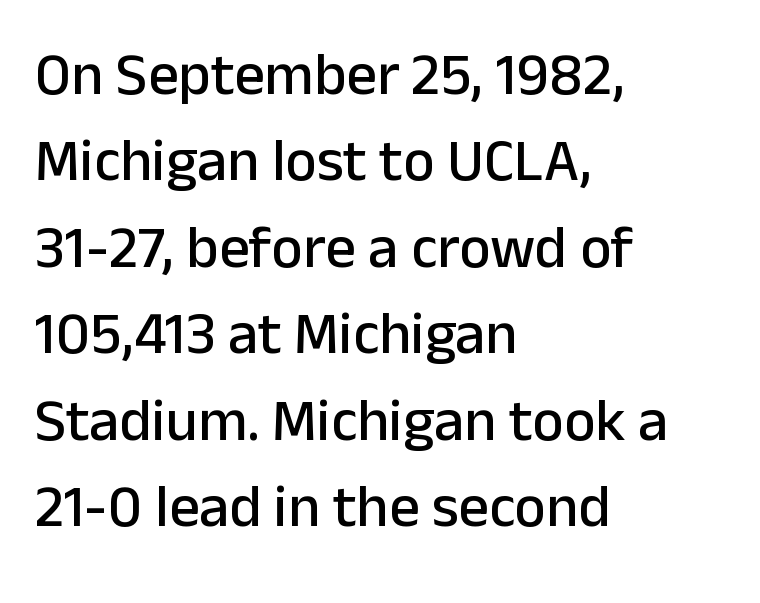
The image shows 60 px sans-serif type, upright; set left-aligned, normal line spacing (1.44x), normal letter spacing, not underlined; low stroke contrast and a medium x-height.
